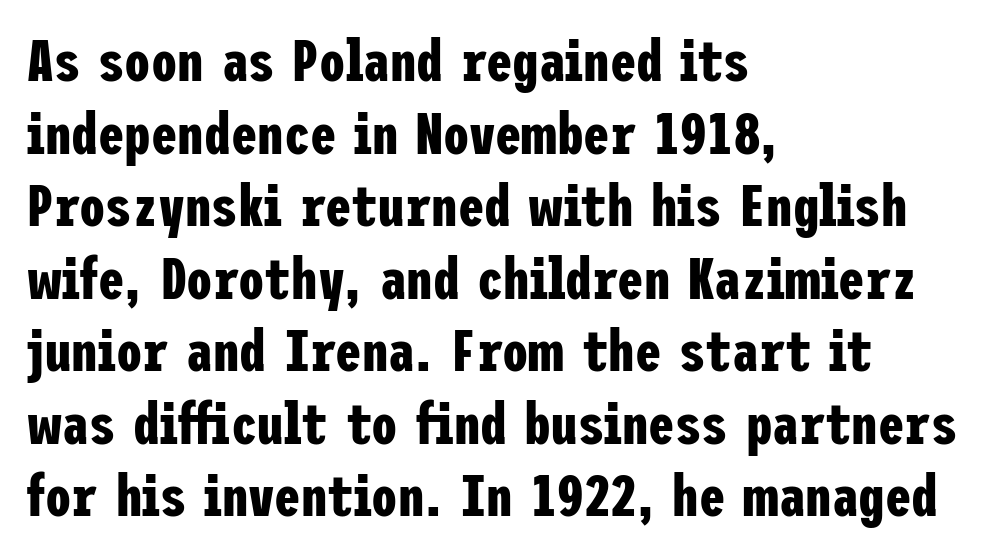
The image shows 59 px bold, condensed sans-serif type, upright; set left-aligned, line spacing 1.23x, normal letter spacing, not underlined; low stroke contrast and a medium x-height.
